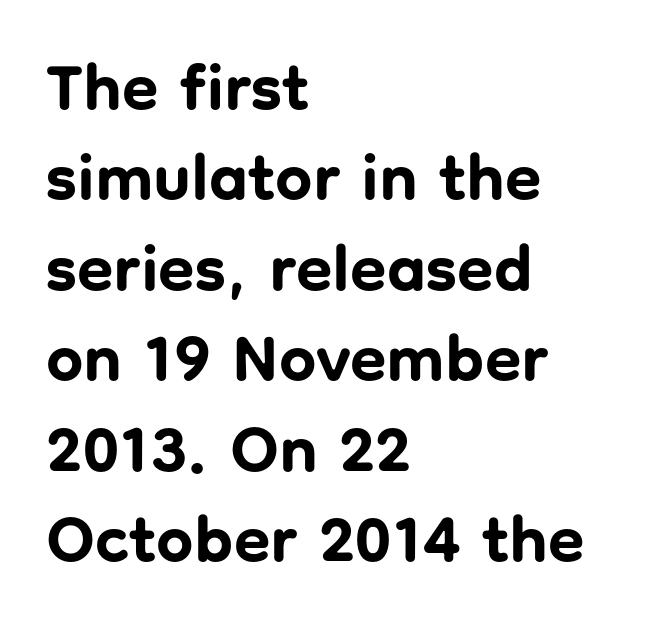
Posture: upright roman. The line texture is even and compact thanks to regular tracking. Stroke terminals: plain, sans-serif. The rendering uses natural spacing where letterforms have individual widths. How would I describe the line gaps? Plain and ordinary.
